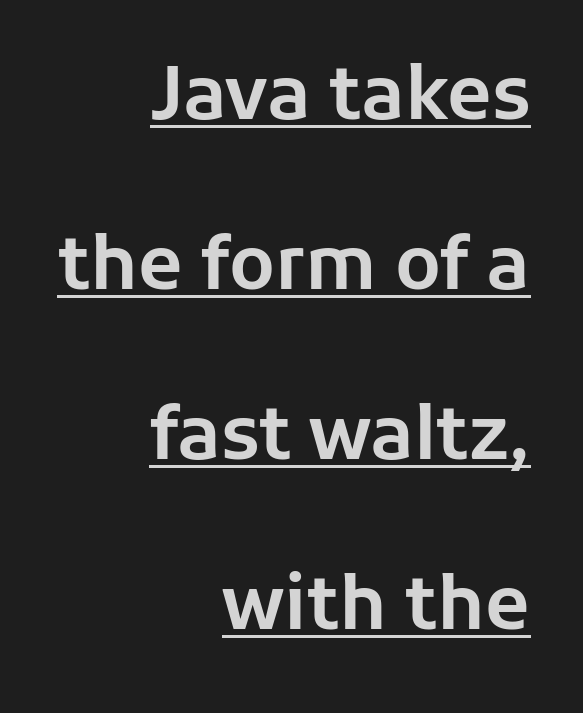
{"serif": "no", "italic": "no", "width": "normal", "stroke_contrast": "low", "x_height": "medium", "monospaced": "no", "underline": "yes", "align": "right", "line_spacing": "loose", "line_spacing_ratio": 2.33, "letter_spacing": "normal", "letter_spacing_em": 0.0, "glyph_px": 73}
